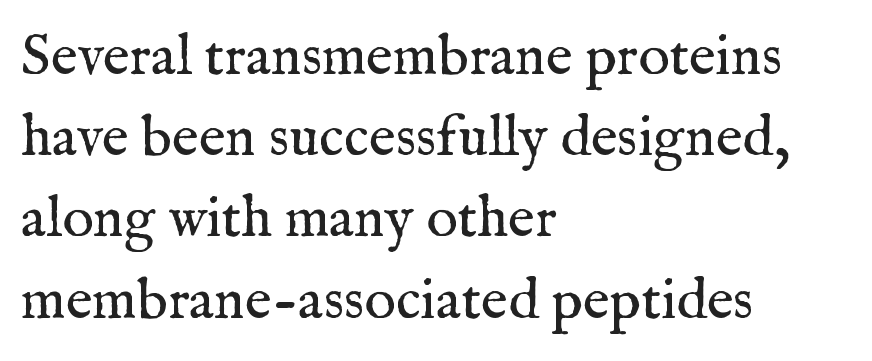
{"serif": "yes", "italic": "no", "bold": "no", "weight": "regular", "width": "normal", "stroke_contrast": "medium", "x_height": "medium", "monospaced": "no", "underline": "no", "align": "left", "line_spacing": "normal", "line_spacing_ratio": 1.4, "letter_spacing": "normal", "letter_spacing_em": 0.0, "glyph_px": 58}
